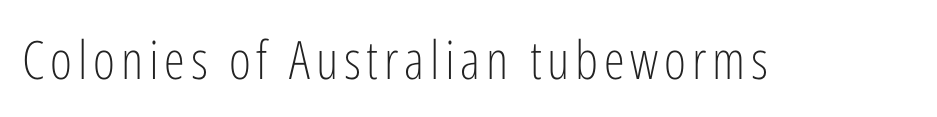
Q: Is the text bold? A: No.
Q: Is the text italic (slanted)? A: No, it is upright.
Q: Is the typeface a serif or a sans-serif typeface? A: Sans-serif.
Q: Is the text underlined? A: No.
Q: Width (condensed, normal, or wide)? A: Condensed.
Q: Stroke contrast? A: Low.
Q: x-height? A: Medium.
Q: Monospaced? A: No.
